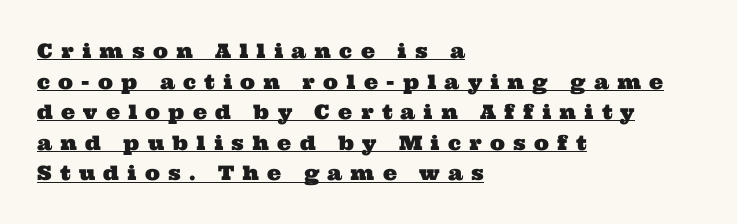
The string is rendered with underlining switched on. In CSS terms this would be text-align: left. Observe the wide spacing: letters keep a clear distance from each other. One glance says typical: line gaps are just what's usual.
